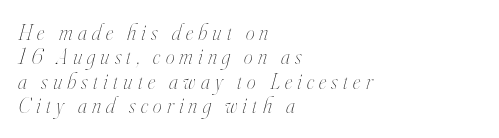
In terms of letterspacing, this is a distinctly airy, spread setting. Each stroke keeps to a modest, everyday thickness or less. The passage shown leans; its letterforms are oblique. The rag falls on the right side of this text block. Notice how descenders almost collide with the ascenders below — that's tight leading.
